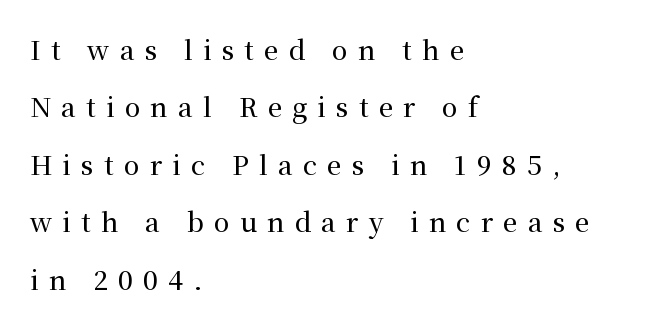
{"italic": "no", "underline": "no", "align": "left", "line_spacing": "loose", "line_spacing_ratio": 2.21, "letter_spacing": "wide", "letter_spacing_em": 0.39, "glyph_px": 26}
